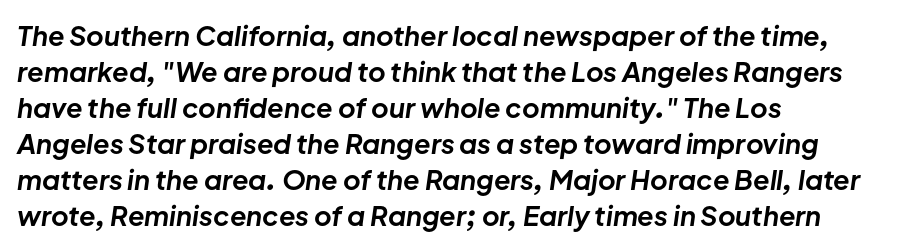
{"italic": "yes", "lean": "right", "slant_degrees": 8, "bold": "yes", "underline": "no", "align": "left", "line_spacing": "normal", "line_spacing_ratio": 1.33, "letter_spacing": "normal", "letter_spacing_em": 0.0, "glyph_px": 27}
